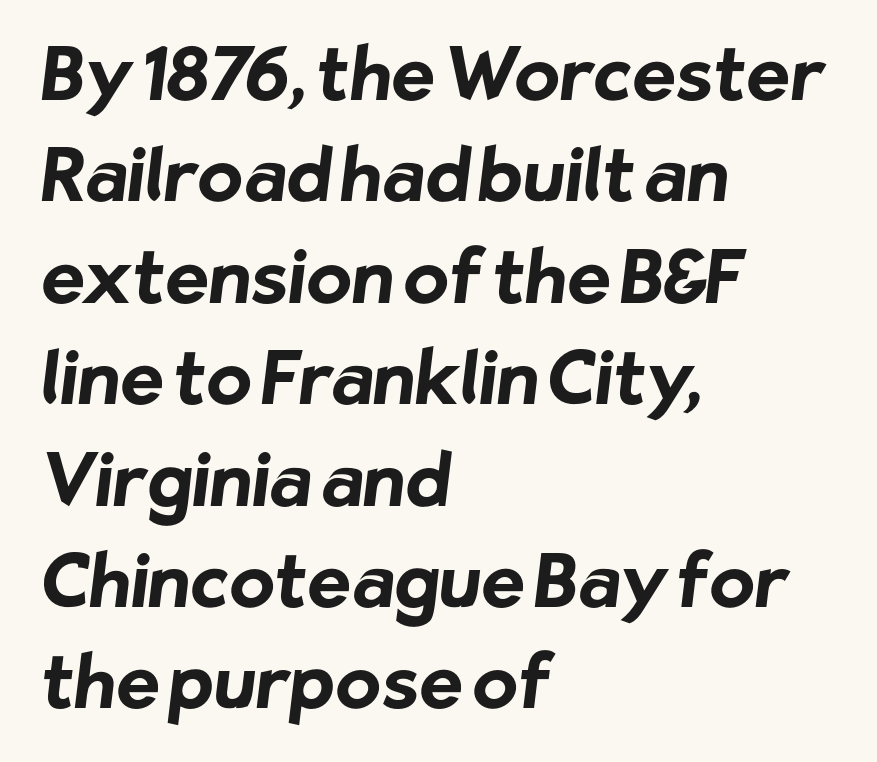
The image shows 74 px bold sans-serif type; set left-aligned, normal line spacing (1.37x), normal letter spacing, not underlined; low stroke contrast and a medium x-height.
